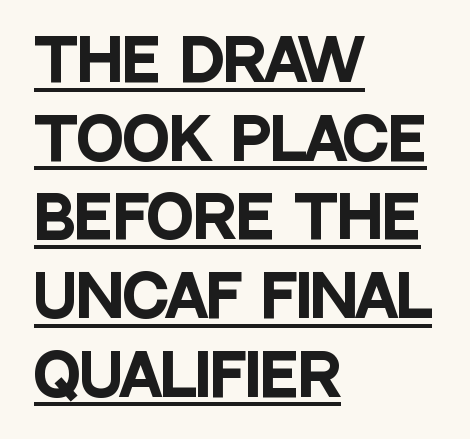
Leading matches the norm, producing a regular column. A typesetter would call this zero additional tracking. The lines are quadded left. Unlike italic type, these characters show no tilt at all. What kind of face is this? One without serifs — a sans.
